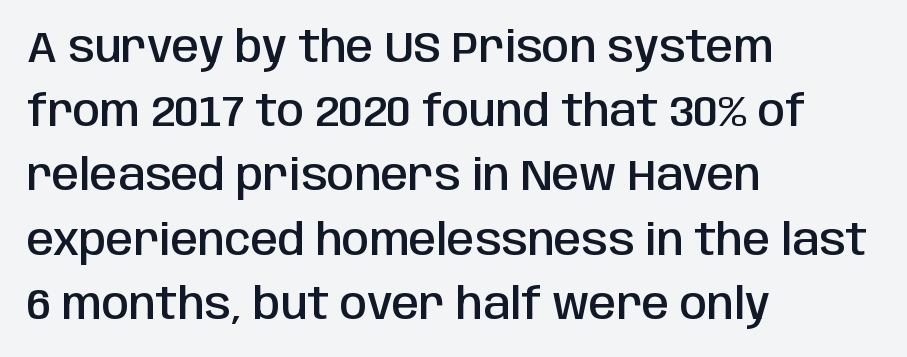
{"serif": "no", "italic": "no", "bold": "semi", "weight": "semibold", "width": "condensed", "stroke_contrast": "low", "x_height": "large", "monospaced": "no", "underline": "no", "align": "left", "line_spacing": "normal", "line_spacing_ratio": 1.46, "letter_spacing": "normal", "letter_spacing_em": 0.0, "glyph_px": 44}
